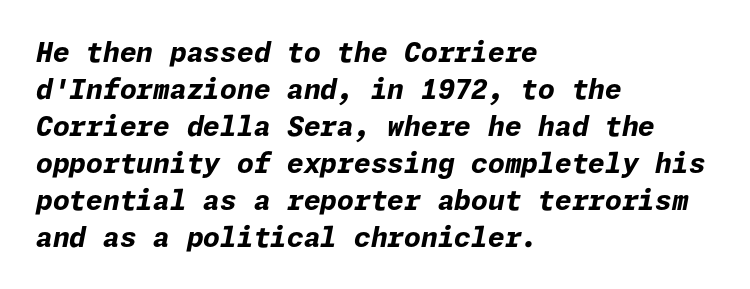
{"italic": "yes", "lean": "right", "slant_degrees": 11, "bold": "yes", "underline": "no", "align": "left", "line_spacing": "normal", "line_spacing_ratio": 1.37, "letter_spacing": "normal", "letter_spacing_em": 0.0, "glyph_px": 27}
